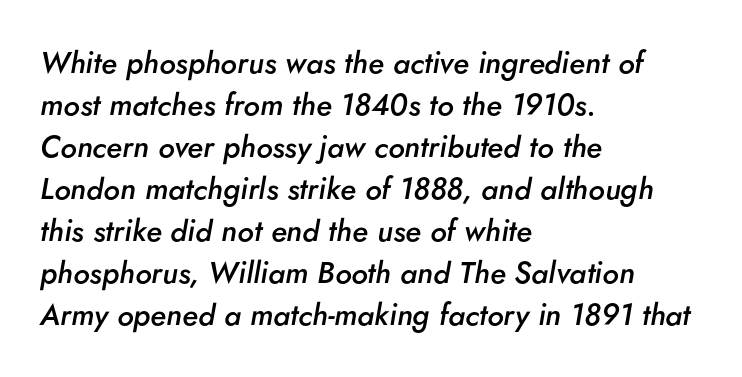
Q: Is the text bold? A: Semi-bold.
Q: Is the text italic (slanted)? A: Yes, it leans right by about 5 degrees.
Q: Is the text underlined? A: No.
Q: How is the paragraph aligned? A: Left-aligned.
Q: Is the spacing between letters normal or unusually wide? A: Normal.
Q: Is the spacing between lines tight, normal or loose? A: Normal.
Q: Width (condensed, normal, or wide)? A: Normal.
Q: Stroke contrast? A: Low.
Q: x-height? A: Small.
Q: Monospaced? A: No.
